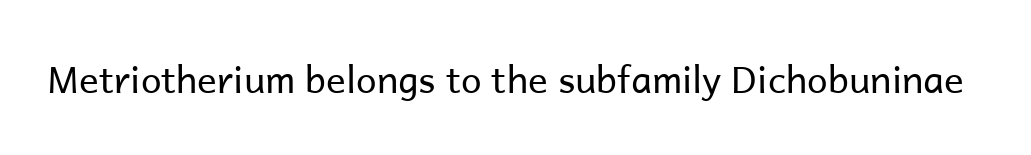
Weight: not bold — regular or lighter. Here the designer chose a conventional face with non-uniform glyph widths. The passage shown is typeset with a sans-serif family. The glyphs are unaccompanied by any horizontal stroke below them. The typography opts for an upright posture over an oblique one. Honestly, the letter spacing is just normal — you wouldn't notice it.
